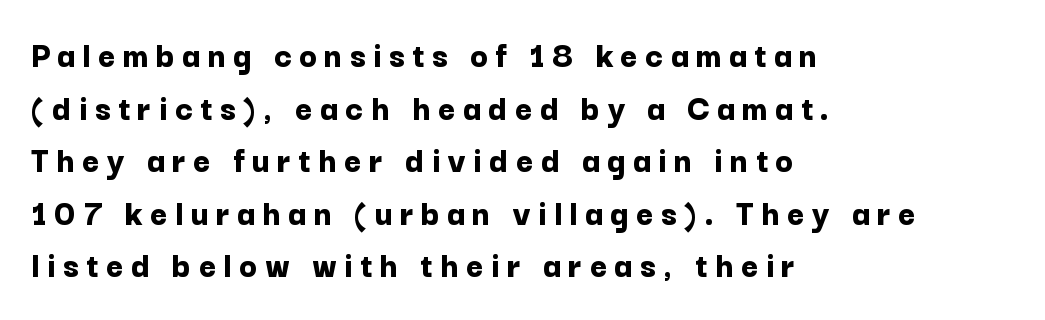
These words are printed bold, with thick strokes throughout. Varying glyph widths throughout — classic text-font behaviour. The lettering holds an erect, upright posture throughout. The rendering anchors every line to the left-hand side.
